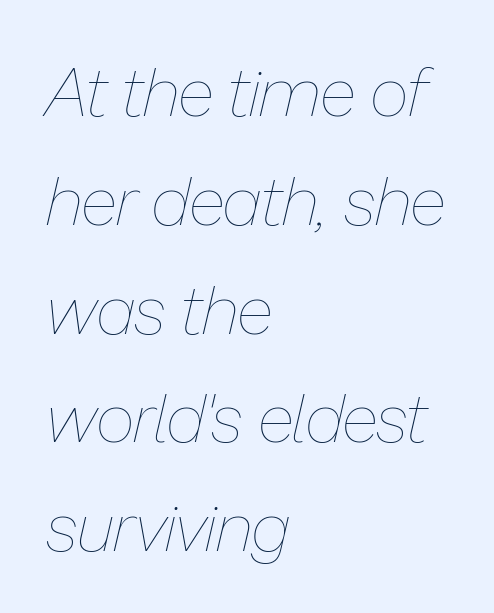
The image shows 68 px thin type, italic (leaning right); set left-aligned, normal line spacing (1.6x), normal letter spacing, not underlined; low stroke contrast and a medium x-height.
